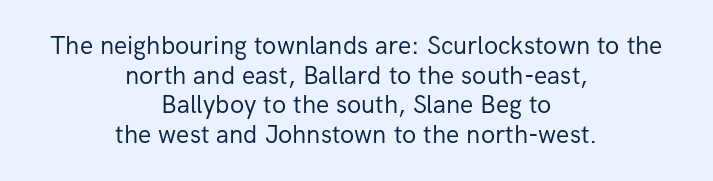
Words float on clear page, feet unadorned. Does the lettering tilt? It doesn't — this is upright. Default kerning and tracking; the words read as compact shapes. Vertical spacing — tight. Where is the straight margin? There isn't one; the lines are centered. The face looks like a standard text weight, possibly lighter.
